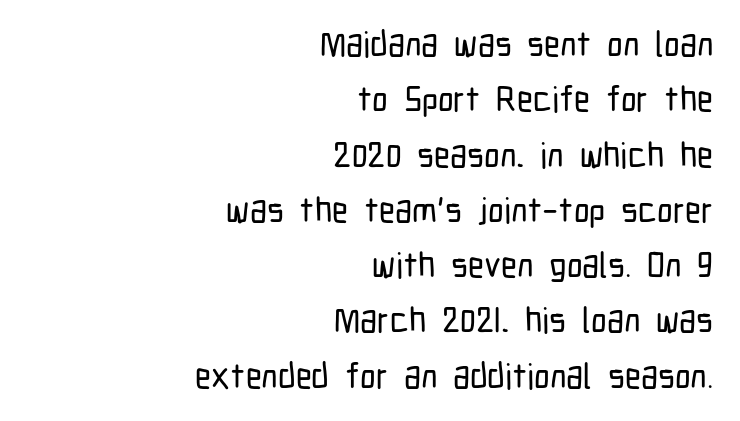
{"serif": "no", "italic": "no", "width": "condensed", "stroke_contrast": "low", "x_height": "medium", "monospaced": "no", "underline": "no", "align": "right", "line_spacing": "normal", "line_spacing_ratio": 1.58, "letter_spacing": "normal", "letter_spacing_em": 0.0, "glyph_px": 35}
